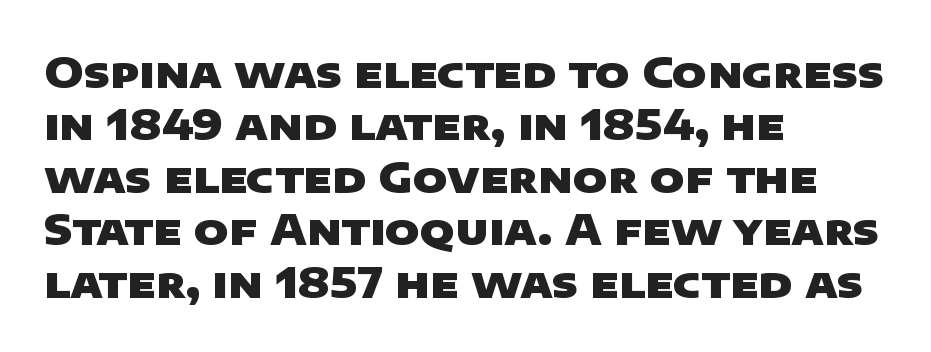
The image shows 42 px heavy, wide sans-serif type; set left-aligned, normal line spacing (1.25x), normal letter spacing, not underlined; low stroke contrast and a large x-height.
